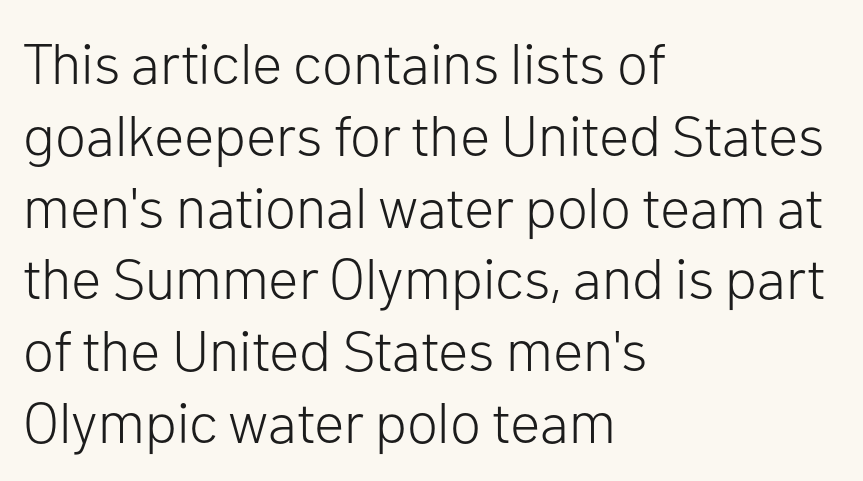
The image shows 57 px light sans-serif type, upright; set left-aligned, normal line spacing (1.26x), normal letter spacing, not underlined; low stroke contrast and a medium x-height.
